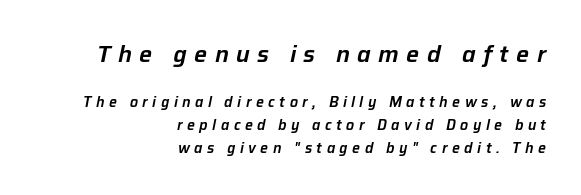
The letterforms stand isolated, each surrounded by extra space. You get the large type first, then a drop to smaller type. The text block is weighted toward the right margin, trailing off unevenly leftward. The rows are spaced the way most documents space them.
